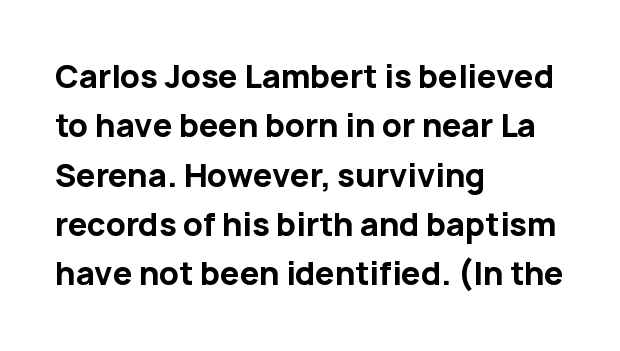
The image shows 31 px bold sans-serif type, upright; set left-aligned, normal line spacing (1.59x), normal letter spacing, not underlined; low stroke contrast and a medium x-height.
